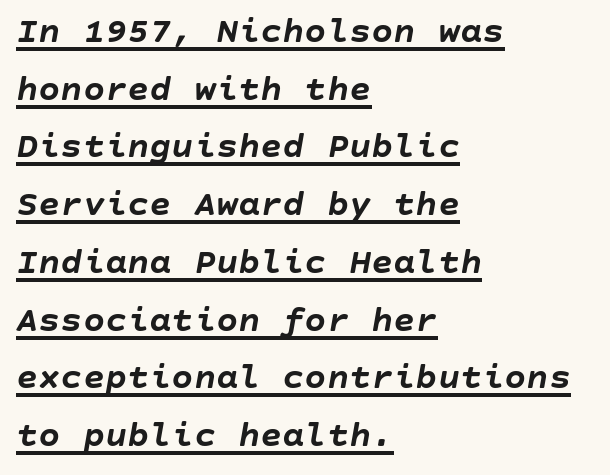
Q: Is the text bold? A: Yes.
Q: Is the text italic (slanted)? A: Yes, it leans right by about 10 degrees.
Q: Is the text underlined? A: Yes.
Q: How is the paragraph aligned? A: Left-aligned.
Q: Is the spacing between letters normal or unusually wide? A: Normal.
Q: Is the spacing between lines tight, normal or loose? A: Normal.
Q: Width (condensed, normal, or wide)? A: Normal.
Q: Stroke contrast? A: Low.
Q: x-height? A: Large.
